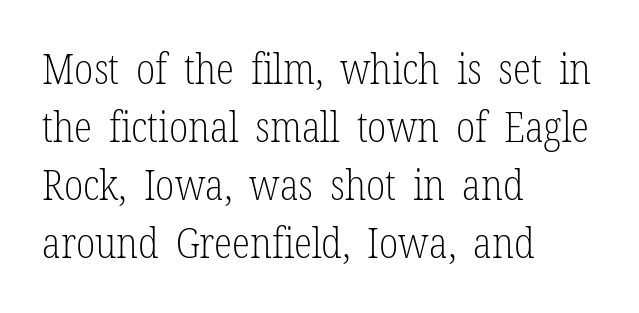
Q: Is the text bold? A: No.
Q: Is the text italic (slanted)? A: No, it is upright.
Q: Is the typeface a serif or a sans-serif typeface? A: Serif.
Q: Is the text underlined? A: No.
Q: How is the paragraph aligned? A: Left-aligned.
Q: Is the spacing between letters normal or unusually wide? A: Normal.
Q: Is the spacing between lines tight, normal or loose? A: Normal.
Q: Width (condensed, normal, or wide)? A: Condensed.
Q: Stroke contrast? A: Low.
Q: x-height? A: Medium.
Q: Monospaced? A: No.
